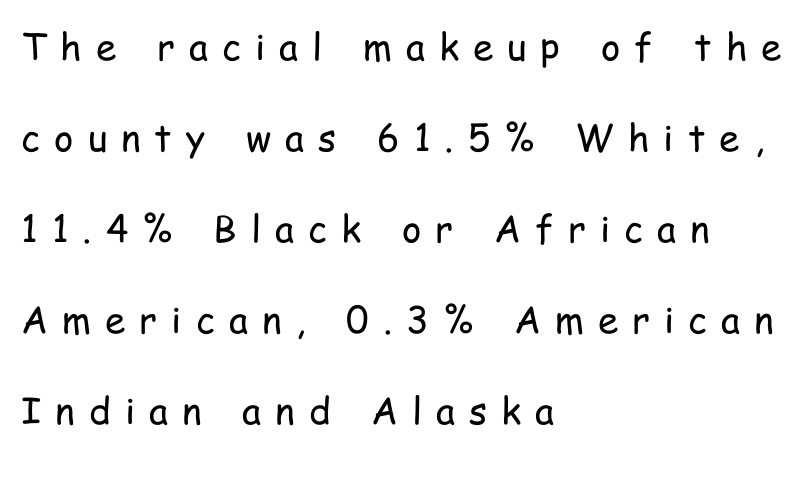
The image shows 37 px regular-weight, condensed sans-serif type, upright; set left-aligned, loose line spacing (2.46x), unusually wide letter spacing (+0.38 em), not underlined; low stroke contrast and a medium x-height.
